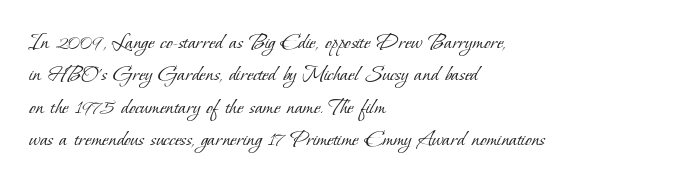
Q: Is the text bold? A: No.
Q: Is the text underlined? A: No.
Q: How is the paragraph aligned? A: Left-aligned.
Q: Is the spacing between letters normal or unusually wide? A: Normal.
Q: Is the spacing between lines tight, normal or loose? A: Normal.
